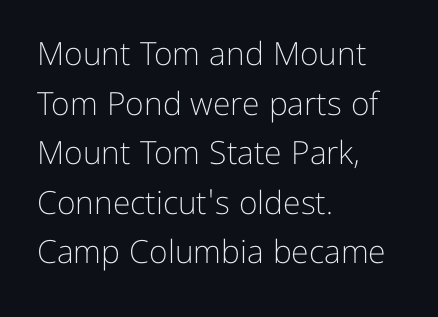
The image shows 32 px light sans-serif type, upright; set left-aligned, normal line spacing (1.55x), normal letter spacing, not underlined; low stroke contrast and a medium x-height.
